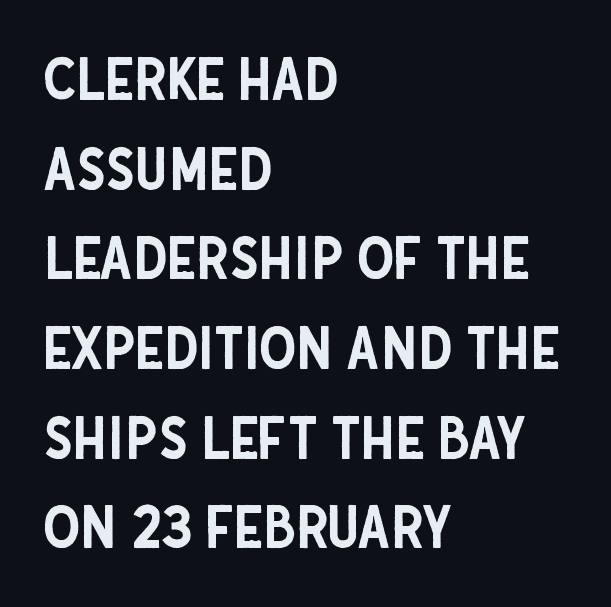
The image shows 59 px condensed sans-serif type, upright; set left-aligned, normal line spacing (1.52x), normal letter spacing, not underlined; low stroke contrast and a large x-height.
